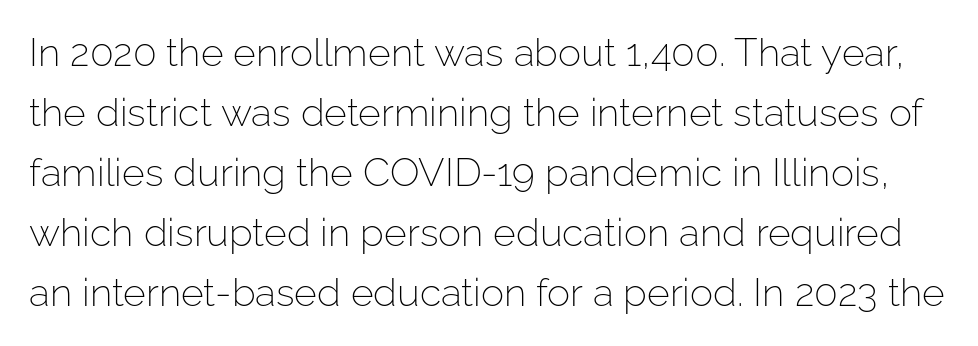
Q: Is the text bold? A: No.
Q: Is the text italic (slanted)? A: No, it is upright.
Q: Is the typeface a serif or a sans-serif typeface? A: Sans-serif.
Q: Is the text underlined? A: No.
Q: Is the spacing between letters normal or unusually wide? A: Normal.
Q: Is the spacing between lines tight, normal or loose? A: Normal.
Q: Width (condensed, normal, or wide)? A: Normal.
Q: Stroke contrast? A: Low.
Q: x-height? A: Medium.
Q: Monospaced? A: No.
